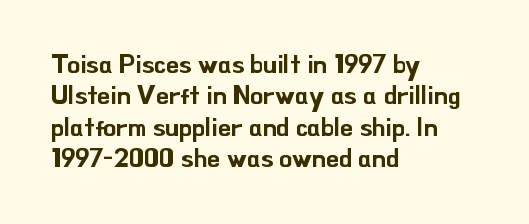
Q: Is the text italic (slanted)? A: No, it is upright.
Q: Is the text underlined? A: No.
Q: How is the paragraph aligned? A: Left-aligned.
Q: Is the spacing between letters normal or unusually wide? A: Normal.
